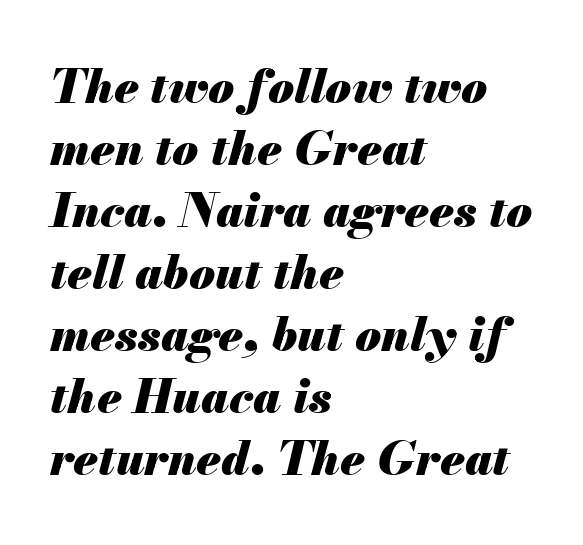
{"italic": "yes", "lean": "right", "slant_degrees": 13, "bold": "yes", "weight": "heavy", "width": "normal", "stroke_contrast": "medium", "x_height": "small", "monospaced": "no", "underline": "no", "align": "left", "line_spacing": "normal", "line_spacing_ratio": 1.32, "letter_spacing": "normal", "letter_spacing_em": 0.0, "glyph_px": 47}
